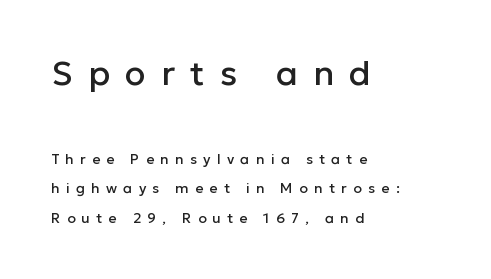
Ascenders rise straight up at ninety degrees. Lines of text with bare space underneath. This rendering uses left alignment, leaving the right contour irregular. You could not count columns in this text — the font is proportionally spaced.
